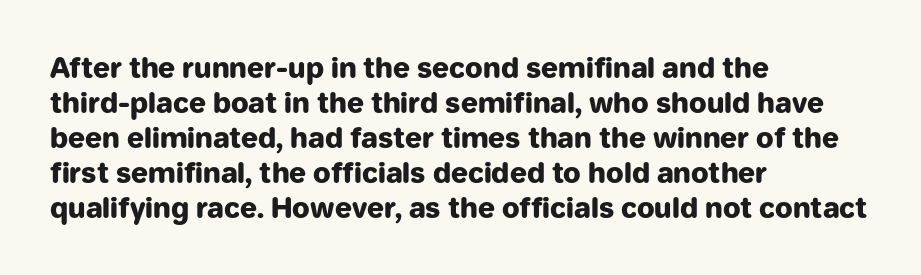
The image shows 28 px heavy sans-serif type, upright; set left-aligned, normal line spacing (1.25x), normal letter spacing, not underlined; low stroke contrast and a medium x-height.
